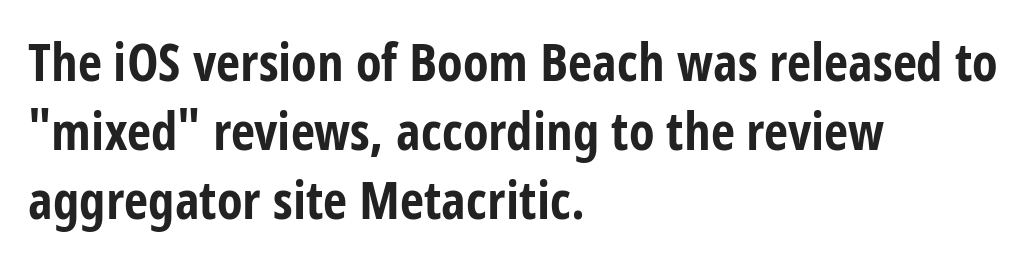
Q: Is the text bold? A: Yes.
Q: Is the text italic (slanted)? A: No, it is upright.
Q: Is the typeface a serif or a sans-serif typeface? A: Sans-serif.
Q: Is the text underlined? A: No.
Q: How is the paragraph aligned? A: Left-aligned.
Q: Is the spacing between letters normal or unusually wide? A: Normal.
Q: Is the spacing between lines tight, normal or loose? A: Normal.
Q: Width (condensed, normal, or wide)? A: Condensed.
Q: Stroke contrast? A: Low.
Q: x-height? A: Large.
Q: Monospaced? A: No.
